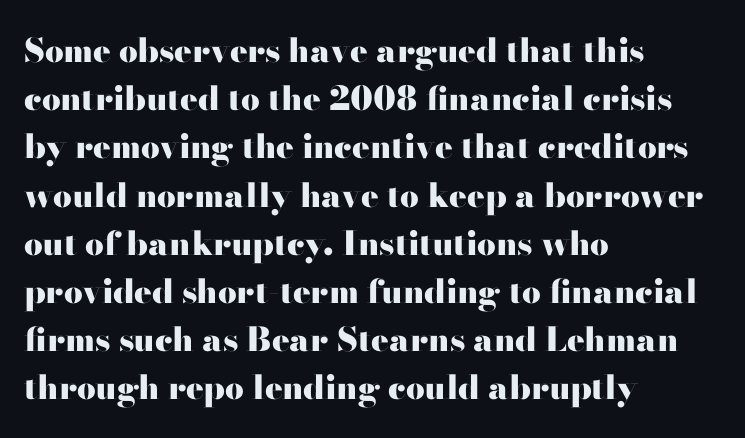
{"serif": "yes", "italic": "no", "bold": "yes", "weight": "heavy", "width": "wide", "stroke_contrast": "high", "x_height": "small", "monospaced": "no", "underline": "no", "align": "left", "line_spacing": "normal", "line_spacing_ratio": 1.46, "letter_spacing": "normal", "letter_spacing_em": 0.0, "glyph_px": 33}
